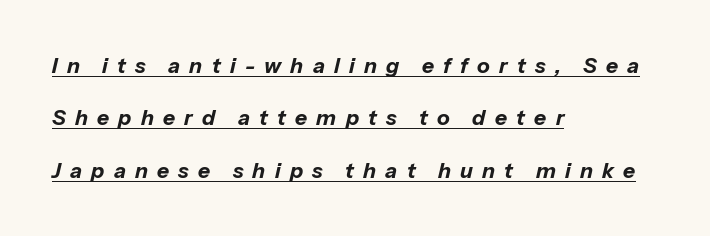
Between one letter and the next there's a generous, obvious gap. What decoration does the sample have? An underline. Plenty of ink on the page — the face is bold. Characters are canted at an angle relative to the baseline's perpendicular. Short and long lines alike share a common starting point at left. This sample trades compactness for vertical openness between lines.
